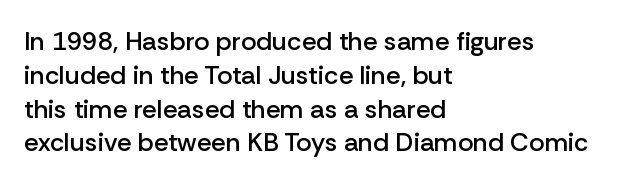
Look at the tracking — it's just the regular setting, nothing added. Line starts are locked; line ends wander. No word sits above an underline. The sample has been set in demibold, a notch under bold.
